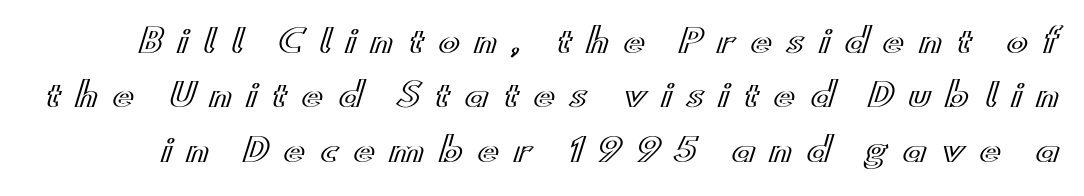
Q: Is the text italic (slanted)? A: Yes.
Q: Is the text underlined? A: No.
Q: Is the spacing between letters normal or unusually wide? A: Unusually wide.
Q: Is the spacing between lines tight, normal or loose? A: Normal.
Q: Width (condensed, normal, or wide)? A: Wide.
Q: x-height? A: Small.
Q: Monospaced? A: No.
